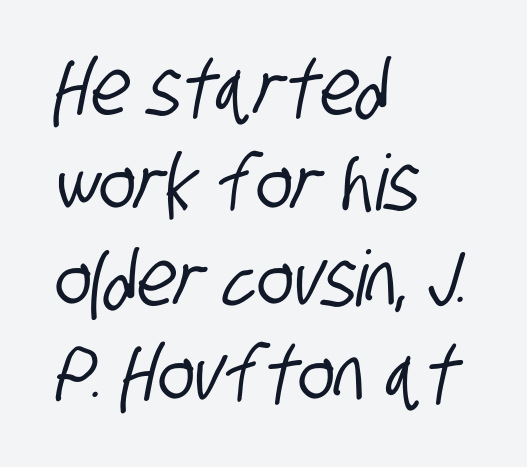
The image shows 77 px condensed sans-serif type; set left-aligned, line spacing 1.24x, normal letter spacing, not underlined; low stroke contrast and a large x-height.
